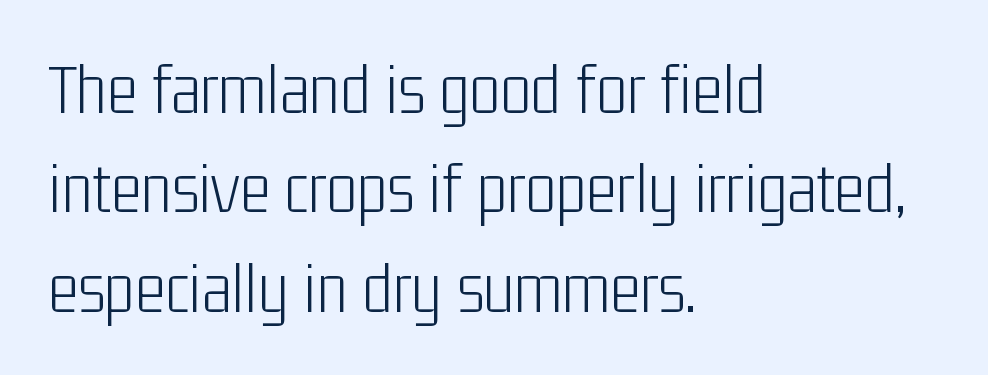
Q: Is the text bold? A: No.
Q: Is the text italic (slanted)? A: No, it is upright.
Q: Is the typeface a serif or a sans-serif typeface? A: Sans-serif.
Q: Is the text underlined? A: No.
Q: How is the paragraph aligned? A: Left-aligned.
Q: Is the spacing between letters normal or unusually wide? A: Normal.
Q: Is the spacing between lines tight, normal or loose? A: Normal.
Q: Width (condensed, normal, or wide)? A: Condensed.
Q: Stroke contrast? A: Low.
Q: x-height? A: Medium.
Q: Monospaced? A: No.
